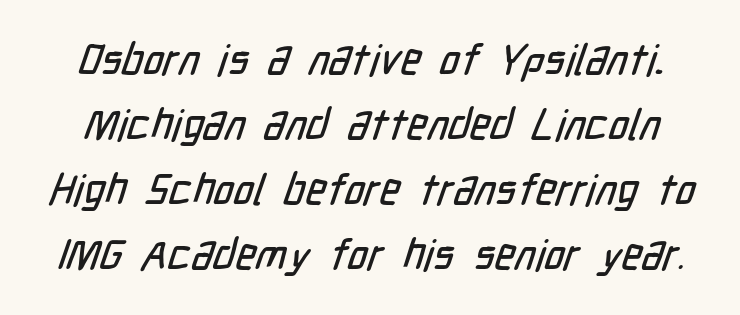
{"serif": "no", "width": "condensed", "stroke_contrast": "low", "x_height": "medium", "monospaced": "no", "underline": "no", "line_spacing": "normal", "line_spacing_ratio": 1.51, "letter_spacing": "normal", "letter_spacing_em": 0.0, "glyph_px": 43}
